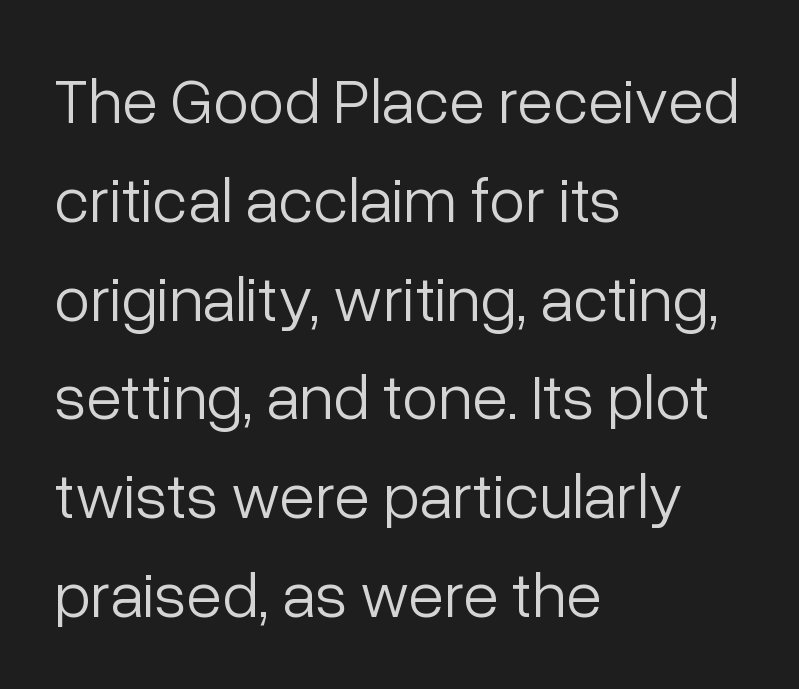
{"serif": "no", "italic": "no", "bold": "no", "weight": "light", "width": "normal", "stroke_contrast": "low", "x_height": "medium", "monospaced": "no", "underline": "no", "align": "left", "line_spacing": "normal", "line_spacing_ratio": 1.52, "letter_spacing": "normal", "letter_spacing_em": 0.0, "glyph_px": 65}
